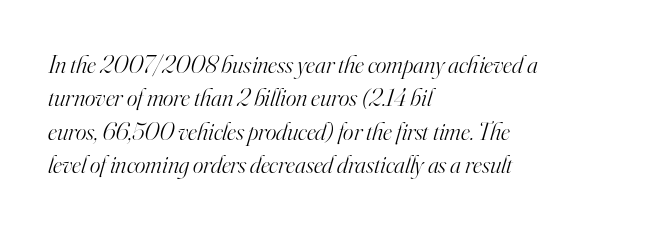
The image shows 25 px text type, italic (leaning right); set left-aligned, normal line spacing (1.34x), normal letter spacing, not underlined.
